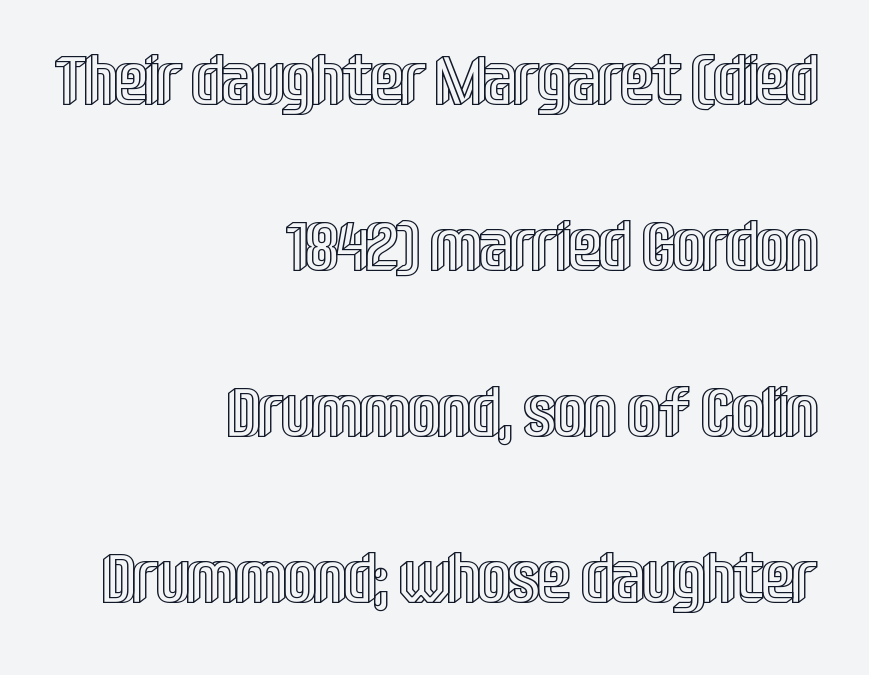
Q: Is the text italic (slanted)? A: No, it is upright.
Q: Is the text underlined? A: No.
Q: How is the paragraph aligned? A: Right-aligned.
Q: Is the spacing between letters normal or unusually wide? A: Normal.
Q: Is the spacing between lines tight, normal or loose? A: Loose.
Q: Width (condensed, normal, or wide)? A: Condensed.
Q: x-height? A: Large.
Q: Monospaced? A: No.
